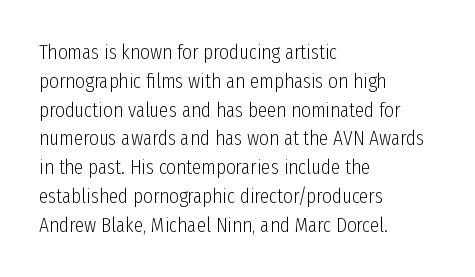
Q: Is the text bold? A: No.
Q: Is the text italic (slanted)? A: No, it is upright.
Q: Is the text underlined? A: No.
Q: How is the paragraph aligned? A: Left-aligned.
Q: Is the spacing between letters normal or unusually wide? A: Normal.
Q: Is the spacing between lines tight, normal or loose? A: Normal.
